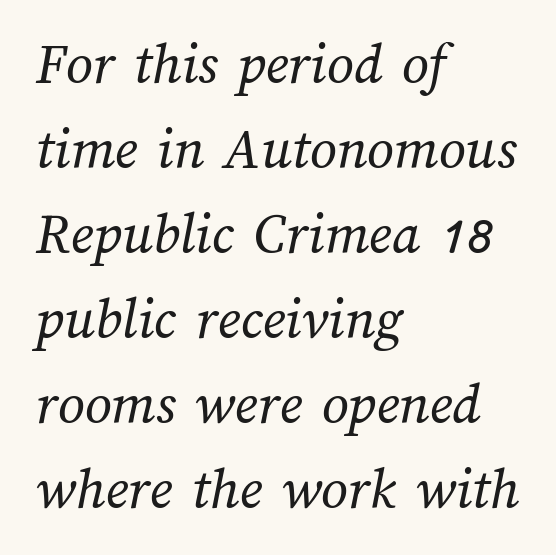
{"bold": "no", "weight": "regular", "width": "normal", "stroke_contrast": "medium", "x_height": "medium", "monospaced": "no", "underline": "no", "align": "left", "line_spacing": "normal", "line_spacing_ratio": 1.44, "letter_spacing": "normal", "letter_spacing_em": 0.0, "glyph_px": 59}
